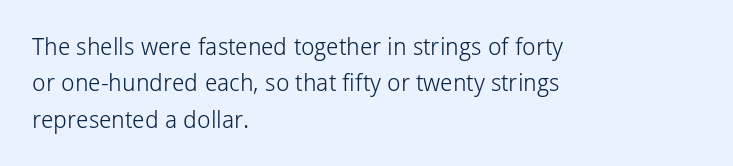
The foot of each line stays bare and open. These lines stack with their left ends in a neat column. Italic: no, the glyphs are upright roman. These lines sit exactly where default settings would place them.
